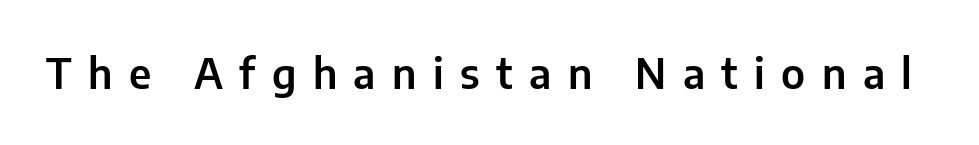
The image shows 41 px sans-serif type, upright; set unusually wide letter spacing (+0.4 em), not underlined; low stroke contrast and a medium x-height.
